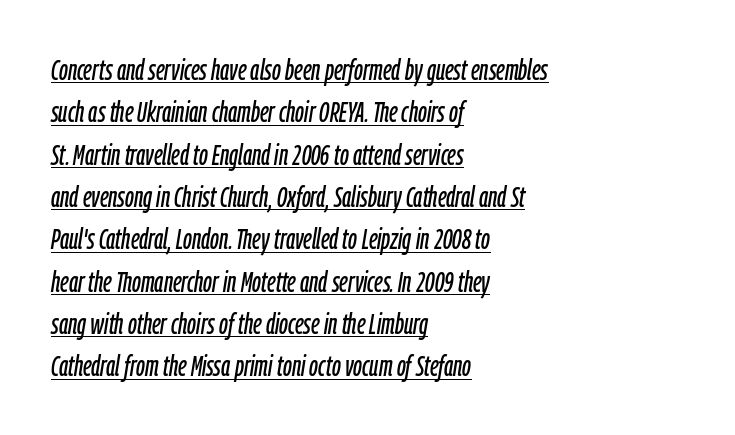
Does the leading feel generous? No, just average. Is the letter spacing exaggerated? No — it looks like the ordinary default. These lines were composed using italics. This sample has the flowing, uneven cadence of proportional lettering. The rendering anchors every line to the left-hand side. Descenders here cross a horizontal rule under the line.
